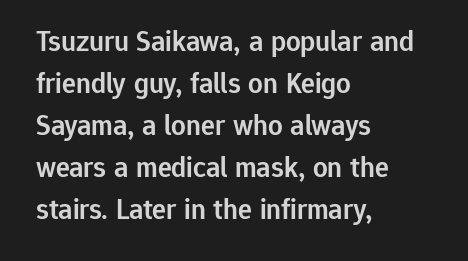
{"serif": "no", "italic": "no", "bold": "semi", "weight": "semibold", "width": "normal", "stroke_contrast": "low", "x_height": "medium", "monospaced": "no", "underline": "no", "align": "left", "line_spacing": "normal", "line_spacing_ratio": 1.45, "letter_spacing": "normal", "letter_spacing_em": 0.0, "glyph_px": 29}
